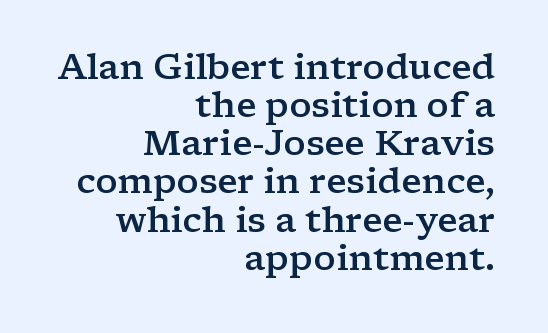
Q: Is the text bold? A: Semi-bold.
Q: Is the text italic (slanted)? A: No, it is upright.
Q: Is the typeface a serif or a sans-serif typeface? A: Serif.
Q: Is the text underlined? A: No.
Q: How is the paragraph aligned? A: Right-aligned.
Q: Is the spacing between letters normal or unusually wide? A: Normal.
Q: Is the spacing between lines tight, normal or loose? A: Tight.
Q: Width (condensed, normal, or wide)? A: Wide.
Q: Stroke contrast? A: Low.
Q: x-height? A: Medium.
Q: Monospaced? A: No.
